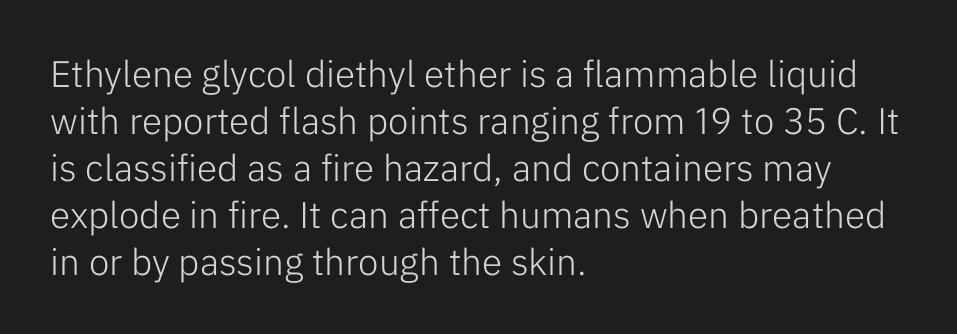
Q: Is the text bold? A: No.
Q: Is the text italic (slanted)? A: No, it is upright.
Q: Is the typeface a serif or a sans-serif typeface? A: Sans-serif.
Q: Is the text underlined? A: No.
Q: How is the paragraph aligned? A: Left-aligned.
Q: Is the spacing between letters normal or unusually wide? A: Normal.
Q: Is the spacing between lines tight, normal or loose? A: Normal.
Q: Width (condensed, normal, or wide)? A: Normal.
Q: Stroke contrast? A: Low.
Q: x-height? A: Medium.
Q: Monospaced? A: No.
